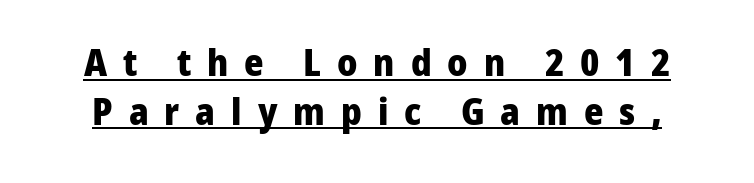
Q: Is the text bold? A: Yes.
Q: Is the text italic (slanted)? A: No, it is upright.
Q: Is the typeface a serif or a sans-serif typeface? A: Sans-serif.
Q: Is the text underlined? A: Yes.
Q: Is the spacing between letters normal or unusually wide? A: Unusually wide.
Q: Is the spacing between lines tight, normal or loose? A: Normal.
Q: Width (condensed, normal, or wide)? A: Normal.
Q: Stroke contrast? A: Low.
Q: x-height? A: Medium.
Q: Monospaced? A: No.
